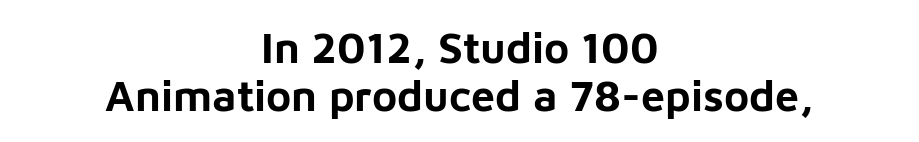
Q: Is the text bold? A: Yes.
Q: Is the text italic (slanted)? A: No, it is upright.
Q: Is the typeface a serif or a sans-serif typeface? A: Sans-serif.
Q: Is the text underlined? A: No.
Q: How is the paragraph aligned? A: Centered.
Q: Is the spacing between letters normal or unusually wide? A: Normal.
Q: Is the spacing between lines tight, normal or loose? A: Tight.
Q: Width (condensed, normal, or wide)? A: Normal.
Q: Stroke contrast? A: Low.
Q: x-height? A: Medium.
Q: Monospaced? A: No.
